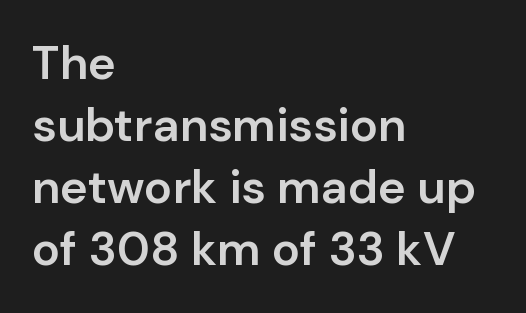
{"serif": "no", "italic": "no", "bold": "semi", "weight": "semibold", "width": "normal", "stroke_contrast": "low", "x_height": "medium", "monospaced": "no", "underline": "no", "align": "left", "line_spacing": "normal", "line_spacing_ratio": 1.32, "letter_spacing": "normal", "letter_spacing_em": 0.0, "glyph_px": 47}
